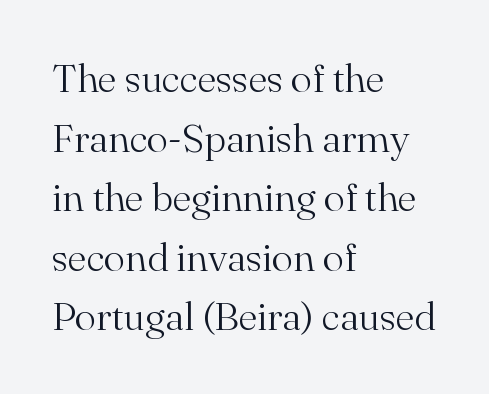
{"serif": "yes", "italic": "no", "bold": "no", "weight": "light", "width": "normal", "stroke_contrast": "medium", "x_height": "small", "monospaced": "no", "underline": "no", "align": "left", "line_spacing": "normal", "line_spacing_ratio": 1.49, "letter_spacing": "normal", "letter_spacing_em": 0.0, "glyph_px": 40}
